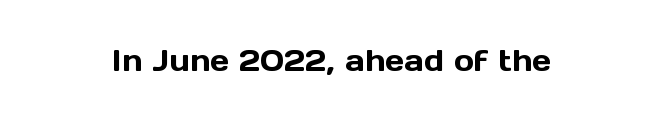
Compared with typical body copy, the letter spacing here is the same. Do the characters align in a grid? No, the font is proportional. Unlike italic type, these characters show no tilt at all. This is sans-serif lettering, the kind often seen on screens and signage.
